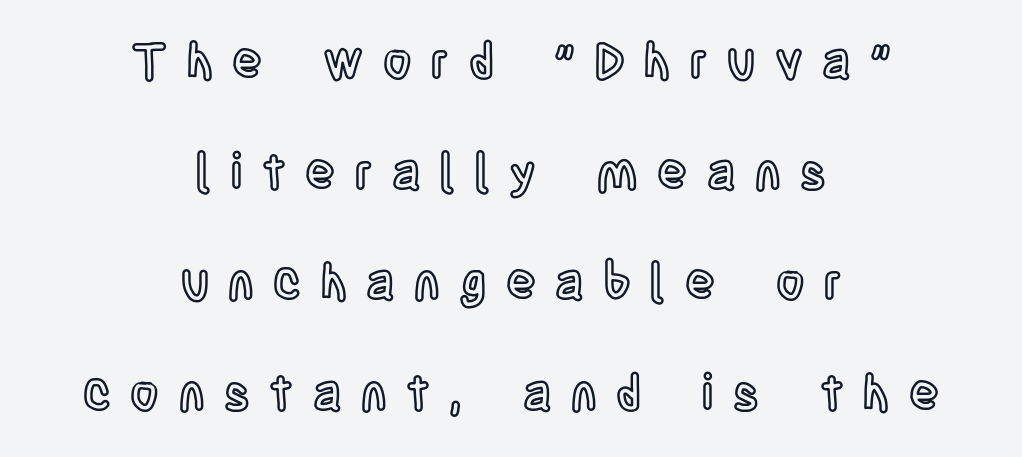
{"italic": "no", "width": "condensed", "x_height": "large", "monospaced": "no", "underline": "no", "align": "center", "line_spacing": "loose", "line_spacing_ratio": 2.26, "letter_spacing": "wide", "letter_spacing_em": 0.4, "glyph_px": 49}
